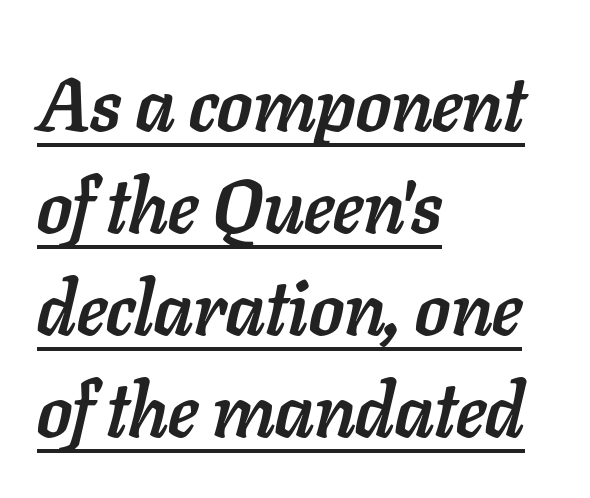
Q: Is the text bold? A: Yes.
Q: Is the text italic (slanted)? A: Yes, it leans right by about 11 degrees.
Q: Is the text underlined? A: Yes.
Q: How is the paragraph aligned? A: Left-aligned.
Q: Is the spacing between letters normal or unusually wide? A: Normal.
Q: Is the spacing between lines tight, normal or loose? A: Normal.
Q: Width (condensed, normal, or wide)? A: Normal.
Q: Stroke contrast? A: Low.
Q: x-height? A: Medium.
Q: Monospaced? A: No.
